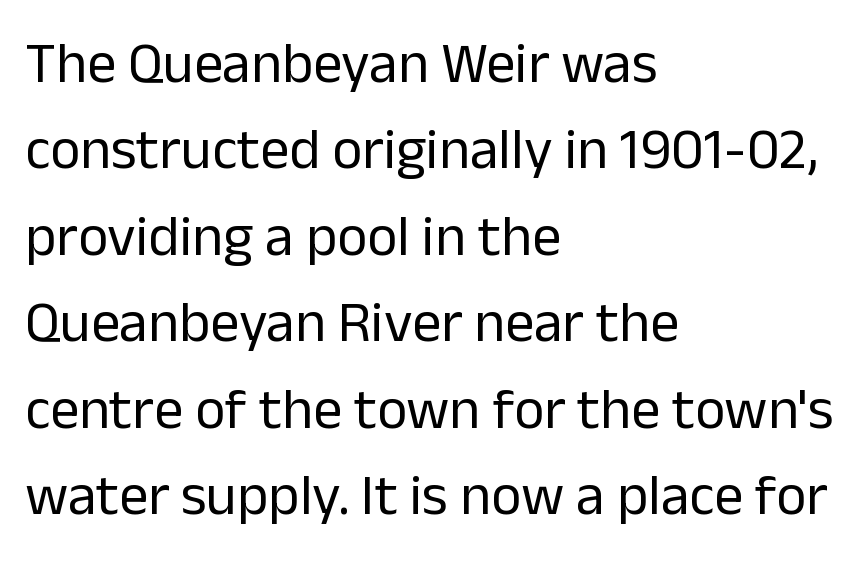
The image shows 58 px regular-weight sans-serif type, upright; set left-aligned, normal line spacing (1.49x), normal letter spacing, not underlined; low stroke contrast and a medium x-height.
